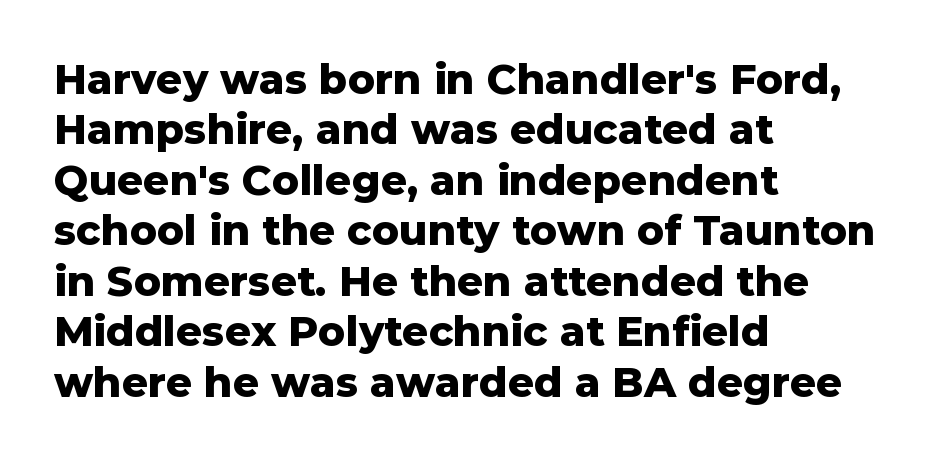
Q: Is the text bold? A: Yes.
Q: Is the text italic (slanted)? A: No, it is upright.
Q: Is the typeface a serif or a sans-serif typeface? A: Sans-serif.
Q: Is the text underlined? A: No.
Q: How is the paragraph aligned? A: Left-aligned.
Q: Is the spacing between letters normal or unusually wide? A: Normal.
Q: Width (condensed, normal, or wide)? A: Normal.
Q: Stroke contrast? A: Low.
Q: x-height? A: Medium.
Q: Monospaced? A: No.
